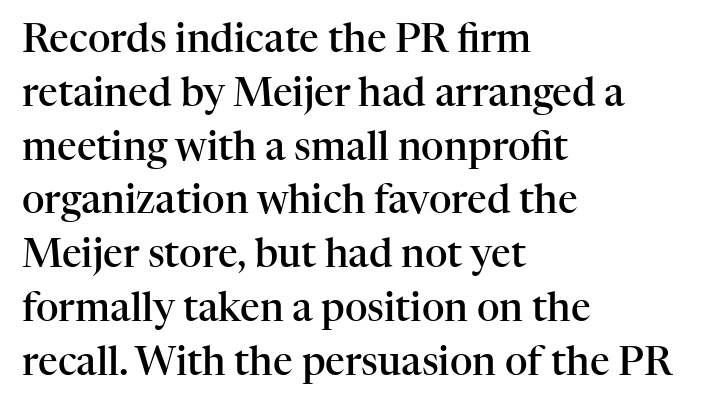
The image shows 39 px semibold serif type, upright; set left-aligned, normal line spacing (1.38x), normal letter spacing, not underlined; high stroke contrast and a medium x-height.
